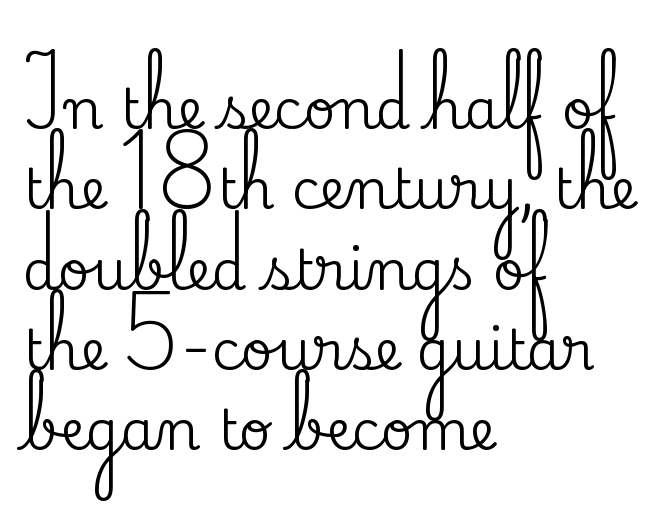
The image shows 55 px serif type, upright; set left-aligned, normal line spacing (1.46x), normal letter spacing, not underlined; medium stroke contrast and a small x-height.
